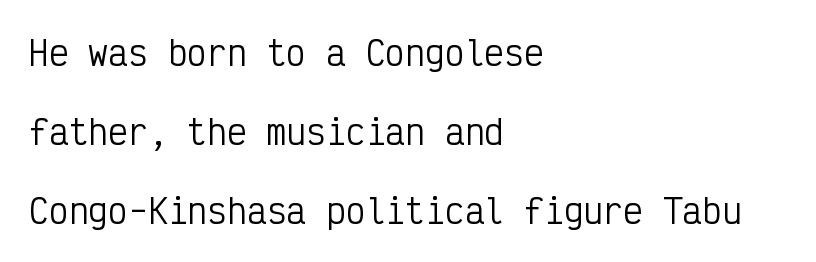
The letters stand upright; this is a roman face. The horizontal fit of the characters is conventional and even. Are there feet on the stems? There aren't — it's a sans. Leftover space on each line is placed entirely after the last word. You could fit nearly another row in the gap between these rows.
